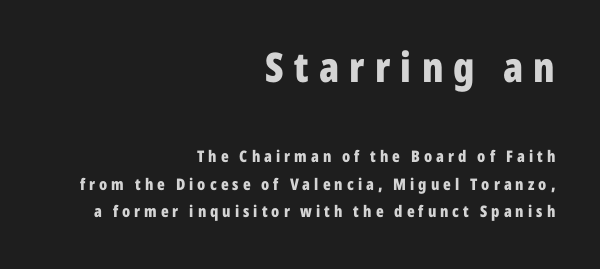
Students, observe: this is what conventionally led text looks like. Each line ends at the same right margin while the left side varies. Type style note: lacks serifs. The more generous point size was reserved for the upper chunk.
